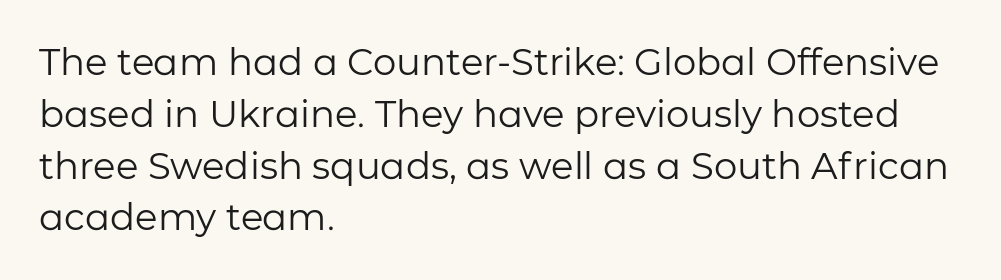
{"serif": "no", "italic": "no", "bold": "no", "weight": "regular", "width": "normal", "stroke_contrast": "low", "x_height": "medium", "monospaced": "no", "underline": "no", "align": "left", "line_spacing": "normal", "line_spacing_ratio": 1.4, "letter_spacing": "normal", "letter_spacing_em": 0.0, "glyph_px": 37}
